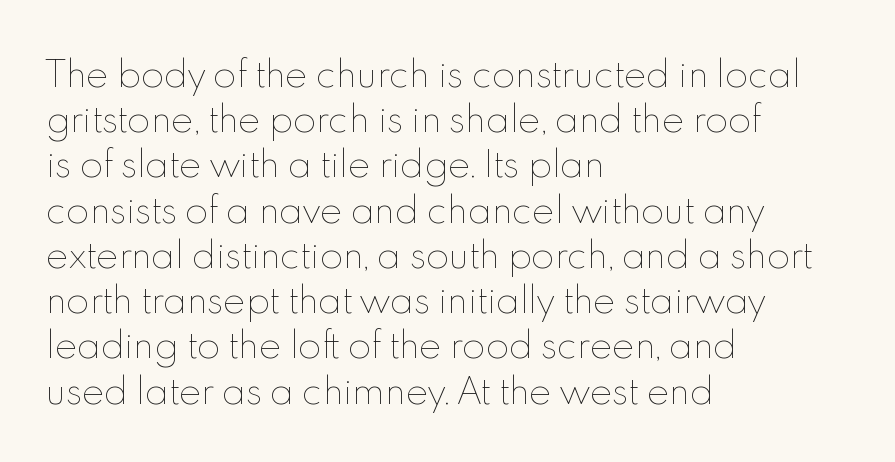
No chunkiness to these letters — they're not bold. Do the letters lean? They stand straight. Observe the ordinary spacing: letters are neighbours, not strangers. The passage is arranged the way most books set body copy — flush left.
